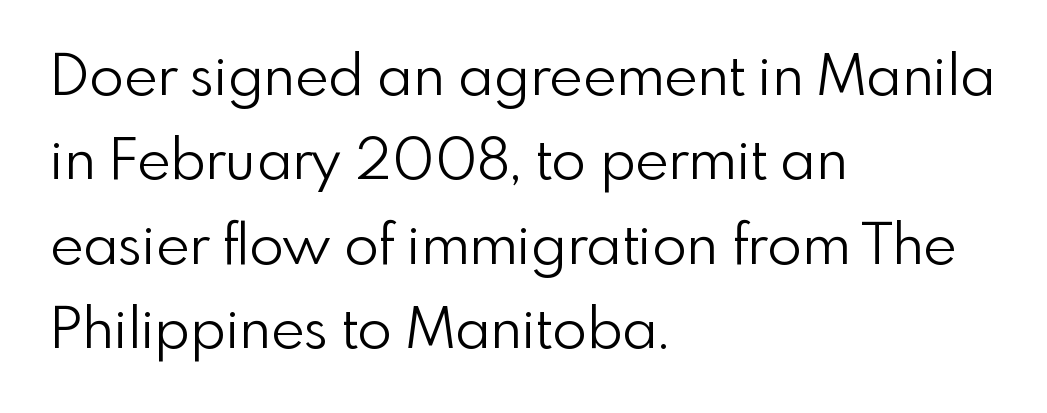
{"serif": "no", "italic": "no", "bold": "no", "weight": "light", "width": "normal", "x_height": "small", "monospaced": "no", "underline": "no", "align": "left", "line_spacing": "normal", "line_spacing_ratio": 1.48, "letter_spacing": "normal", "letter_spacing_em": 0.0, "glyph_px": 57}
